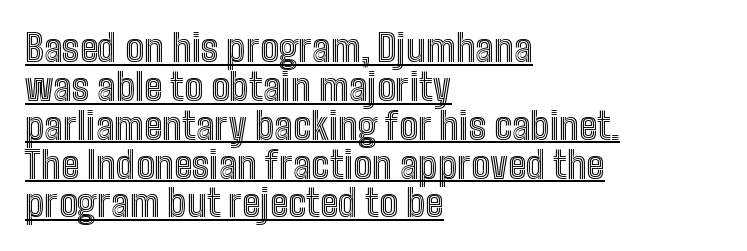
Vertically, the passage feels compressed, each row crowding the next. The lettering stays uniformly vertical, giving the passage a roman look. The face used here is proportionally spaced, like ordinary book or web type. Every word sits above its own underline. The letterforms sit shoulder to shoulder at normal distance. All the whitespace from short lines collects on the right.
